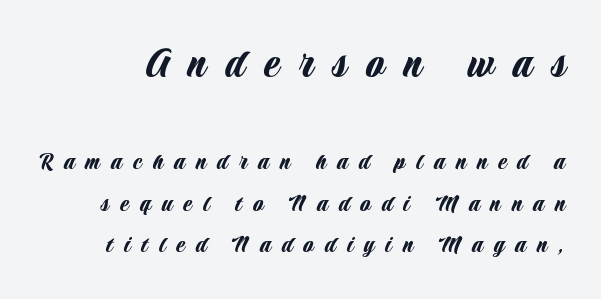
Q: Is the text italic (slanted)? A: Yes.
Q: Is the typeface a serif or a sans-serif typeface? A: Sans-serif.
Q: Is the text underlined? A: No.
Q: Is the spacing between letters normal or unusually wide? A: Unusually wide.
Q: Is the spacing between lines tight, normal or loose? A: Normal.
Q: Which block of text is set in a larger size, the first (top) or the second (bottom)? A: The first (top) one.
Q: Width (condensed, normal, or wide)? A: Condensed.
Q: Stroke contrast? A: Low.
Q: x-height? A: Large.
Q: Monospaced? A: No.
